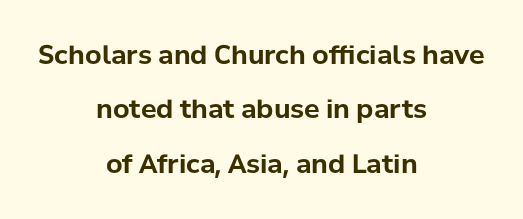
The image shows 26 px bold type, upright; set centered, loose line spacing (2.09x), normal letter spacing, not underlined.
